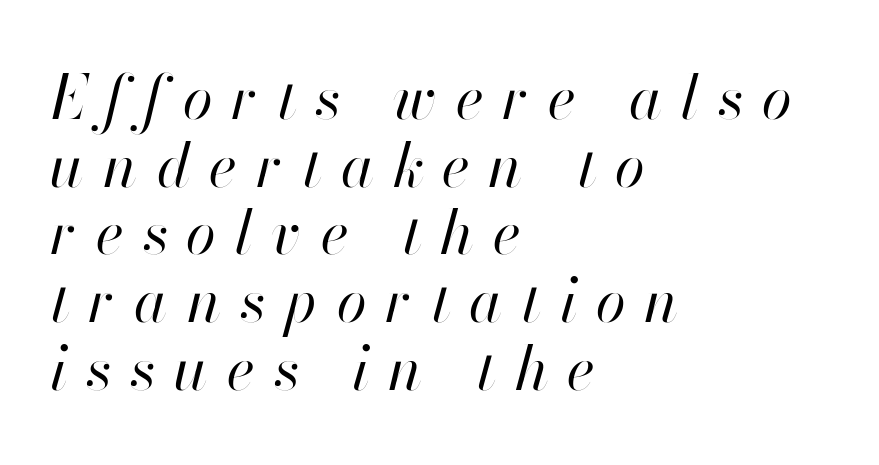
The image shows 61 px regular-weight type, italic (leaning right); set left-aligned, tight line spacing (1.11x), unusually wide letter spacing (+0.31 em), not underlined; high stroke contrast and a small x-height.
